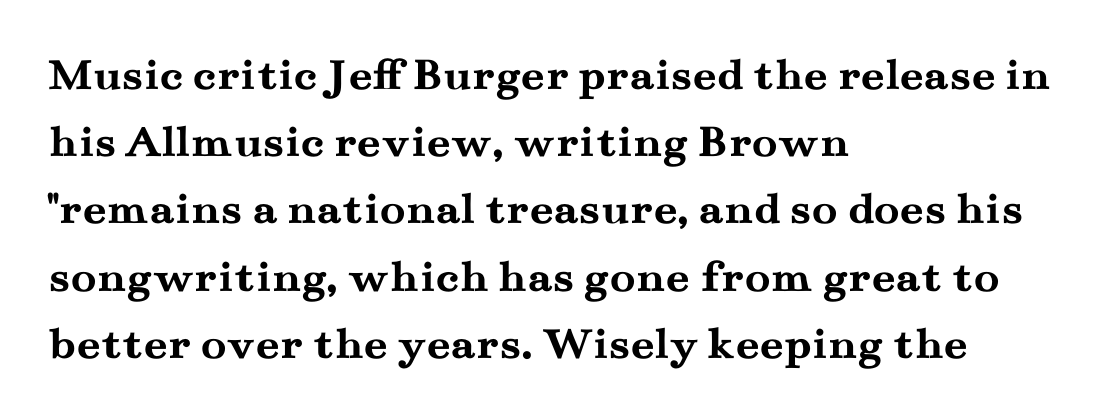
Q: Is the text bold? A: Yes.
Q: Is the text italic (slanted)? A: No, it is upright.
Q: Is the typeface a serif or a sans-serif typeface? A: Serif.
Q: Is the text underlined? A: No.
Q: How is the paragraph aligned? A: Left-aligned.
Q: Is the spacing between letters normal or unusually wide? A: Normal.
Q: Is the spacing between lines tight, normal or loose? A: Normal.
Q: Width (condensed, normal, or wide)? A: Wide.
Q: Stroke contrast? A: Medium.
Q: x-height? A: Small.
Q: Monospaced? A: No.
